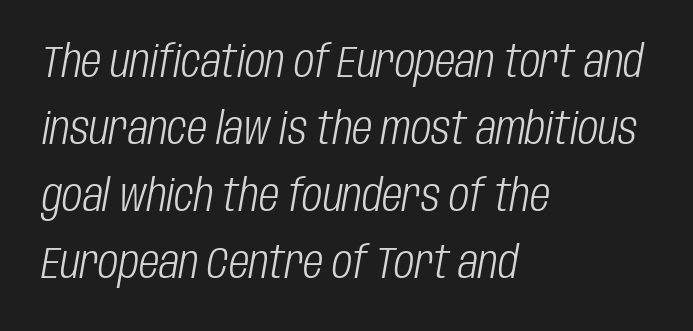
The image shows 44 px light, condensed type, italic (leaning right); set left-aligned, normal line spacing (1.52x), normal letter spacing, not underlined; low stroke contrast and a large x-height.
